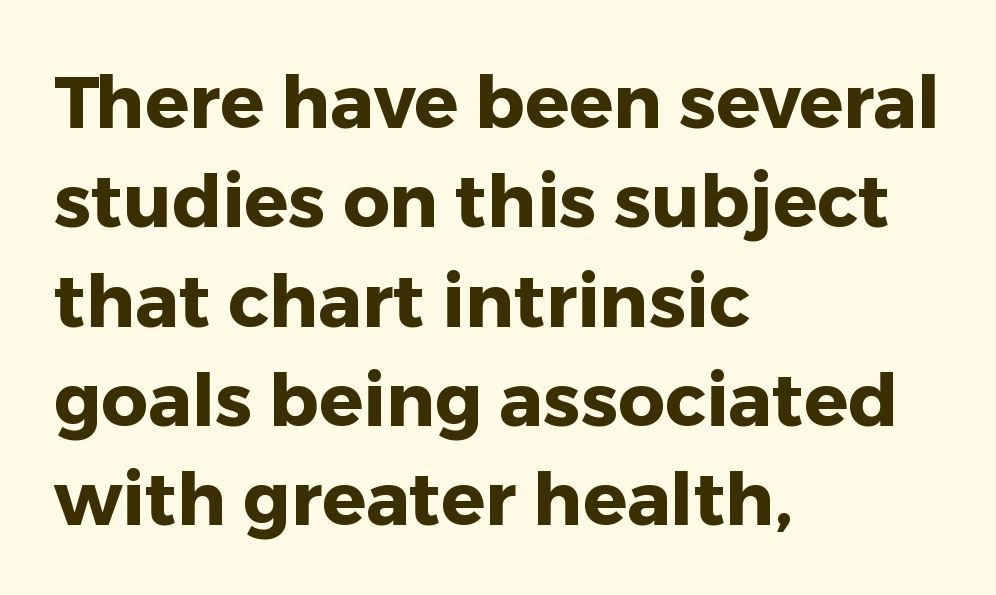
The image shows 73 px heavy sans-serif type, upright; set left-aligned, normal line spacing (1.36x), normal letter spacing, not underlined; low stroke contrast and a medium x-height.
